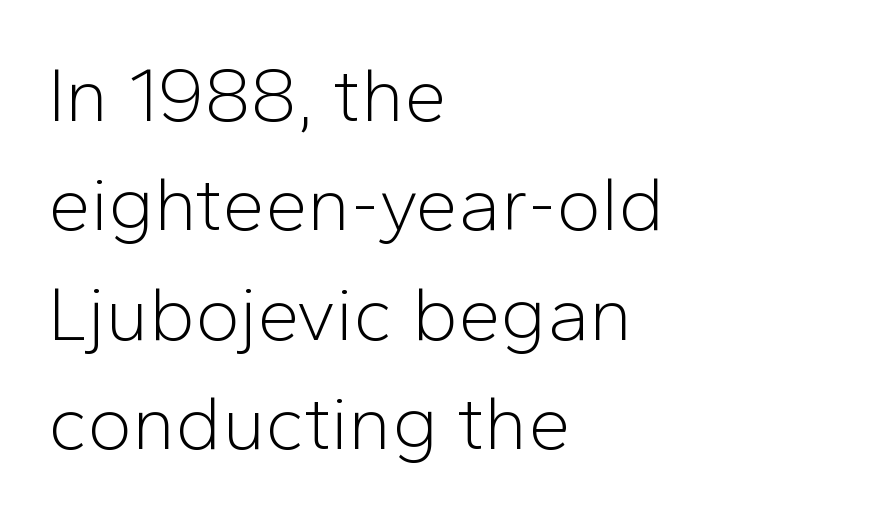
Heaviness? Minimal to ordinary, like unemphasized prose. Each line starts at the same left margin while the right side varies. Nothing unusual about the tracking: characters are spaced as the font intends. Proportional: the letters do not fall into vertical columns.
